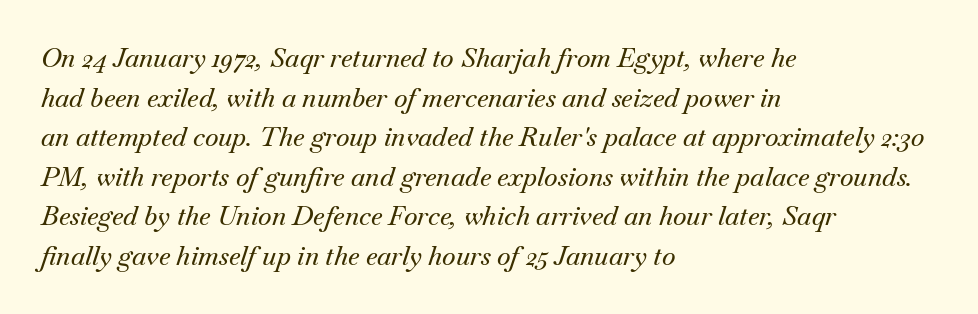
{"italic": "yes", "lean": "right", "slant_degrees": 18, "underline": "no", "align": "left", "line_spacing": "normal", "line_spacing_ratio": 1.52, "letter_spacing": "normal", "letter_spacing_em": 0.0, "glyph_px": 26}
